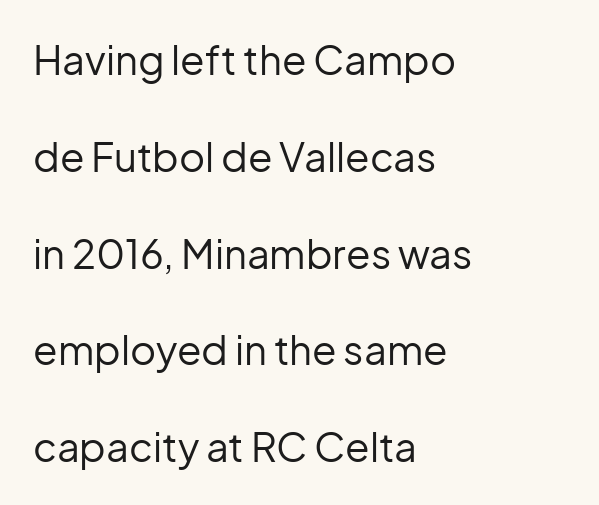
Q: Is the text bold? A: No.
Q: Is the text italic (slanted)? A: No, it is upright.
Q: Is the typeface a serif or a sans-serif typeface? A: Sans-serif.
Q: Is the text underlined? A: No.
Q: How is the paragraph aligned? A: Left-aligned.
Q: Is the spacing between letters normal or unusually wide? A: Normal.
Q: Is the spacing between lines tight, normal or loose? A: Loose.
Q: Width (condensed, normal, or wide)? A: Normal.
Q: Stroke contrast? A: Low.
Q: x-height? A: Medium.
Q: Monospaced? A: No.
